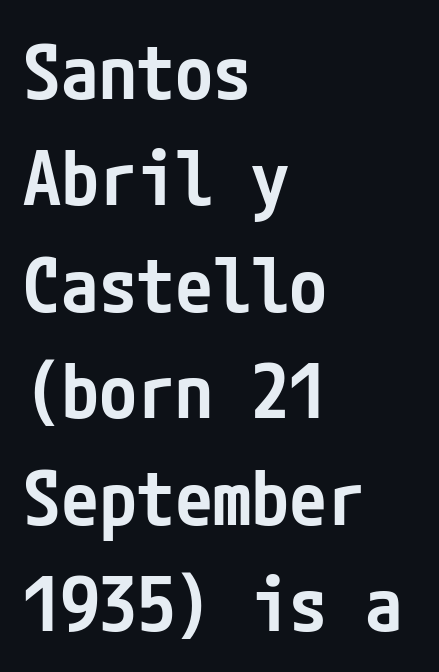
{"serif": "no", "italic": "no", "bold": "semi", "weight": "semibold", "width": "condensed", "stroke_contrast": "low", "x_height": "medium", "underline": "no", "align": "left", "line_spacing": "normal", "line_spacing_ratio": 1.4, "letter_spacing": "normal", "letter_spacing_em": 0.0, "glyph_px": 76}
